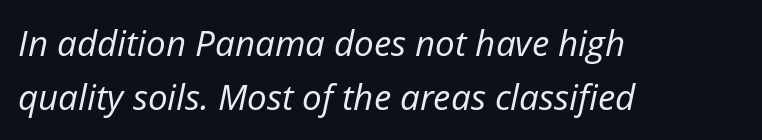
The image shows 35 px regular-weight type, italic (leaning right); set left-aligned, normal line spacing (1.55x), normal letter spacing, not underlined; low stroke contrast and a medium x-height.
